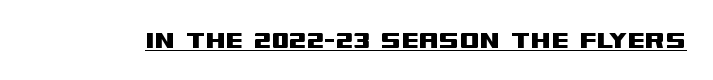
How are the letters spaced? Ordinarily, with no added tracking. The string is rendered with underlining switched on. The specimen reads as upright at a glance. Is this a fixed-width face? No — the glyphs have proportional, varying widths. What kind of face is this? One without serifs — a sans.
